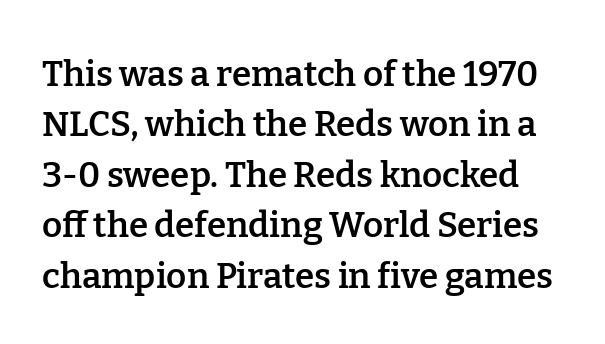
Q: Is the text bold? A: Semi-bold.
Q: Is the text italic (slanted)? A: No, it is upright.
Q: Is the typeface a serif or a sans-serif typeface? A: Serif.
Q: Is the text underlined? A: No.
Q: Is the spacing between letters normal or unusually wide? A: Normal.
Q: Is the spacing between lines tight, normal or loose? A: Normal.
Q: Width (condensed, normal, or wide)? A: Normal.
Q: Stroke contrast? A: Low.
Q: x-height? A: Medium.
Q: Monospaced? A: No.
